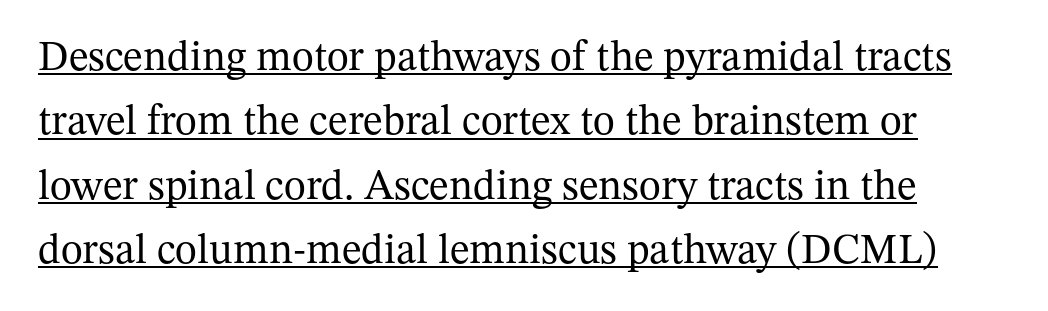
Unbolded letterforms with no extra heft. The designer left line spacing at the default. A typographer would call this underscored text. Ascenders rise straight up at ninety degrees.
